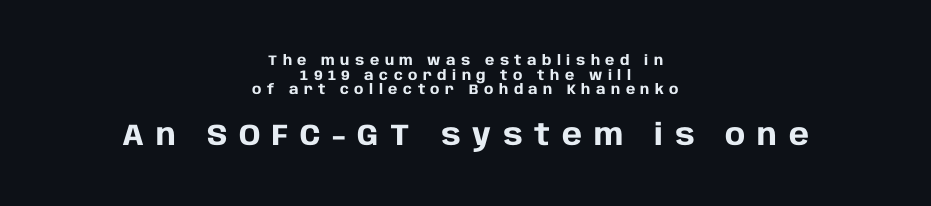
The image shows 30 px heavy sans-serif type, upright; set centered, tight line spacing (1.04x), unusually wide letter spacing (+0.39 em), not underlined; the second (bottom) block is 2.14x larger; low stroke contrast and a large x-height.
